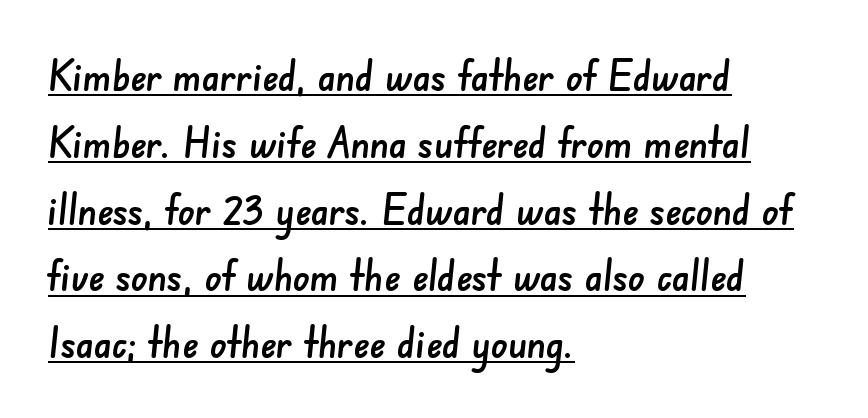
Q: Is the typeface a serif or a sans-serif typeface? A: Sans-serif.
Q: Is the text underlined? A: Yes.
Q: How is the paragraph aligned? A: Left-aligned.
Q: Is the spacing between letters normal or unusually wide? A: Normal.
Q: Is the spacing between lines tight, normal or loose? A: Normal.
Q: Width (condensed, normal, or wide)? A: Normal.
Q: Stroke contrast? A: Low.
Q: x-height? A: Small.
Q: Monospaced? A: No.
